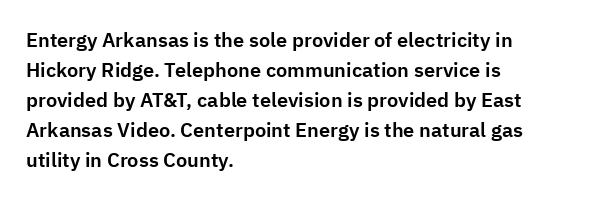
Q: Is the text italic (slanted)? A: No, it is upright.
Q: Is the text underlined? A: No.
Q: How is the paragraph aligned? A: Left-aligned.
Q: Is the spacing between letters normal or unusually wide? A: Normal.
Q: Is the spacing between lines tight, normal or loose? A: Normal.
